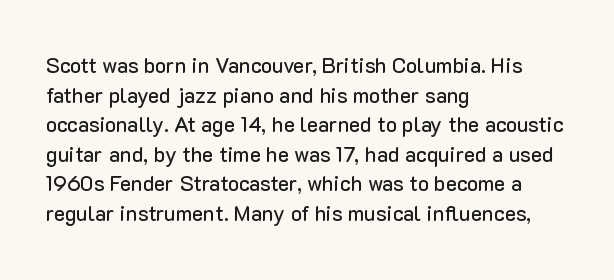
Caption: standard tracking, unaltered. Only glyphs here, with clear space below each row. The line-height multiplier appears to be the usual default. The typography opts for an upright posture over an oblique one. A student would call this left alignment; a typographer would say flush left, rag right.
